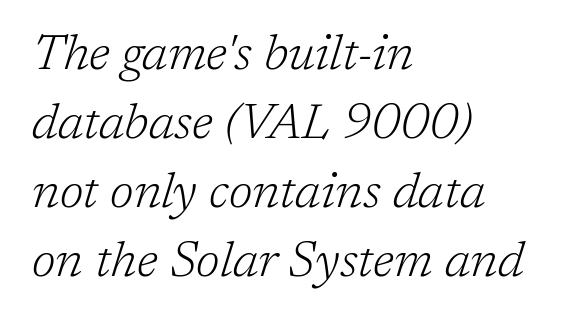
The image shows 50 px light serif type, italic (leaning right); set left-aligned, normal line spacing (1.38x), normal letter spacing, not underlined; low stroke contrast and a medium x-height.
